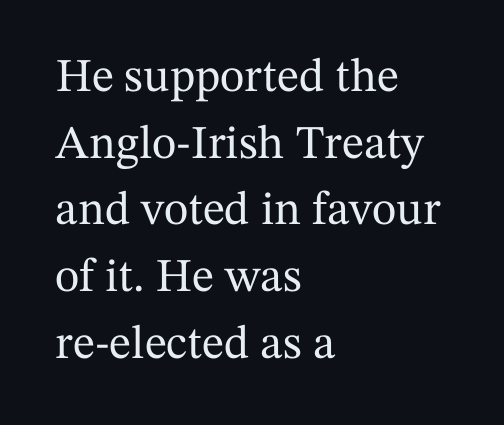
{"serif": "yes", "italic": "no", "width": "normal", "stroke_contrast": "medium", "x_height": "medium", "monospaced": "no", "underline": "no", "align": "left", "line_spacing": "normal", "line_spacing_ratio": 1.42, "letter_spacing": "normal", "letter_spacing_em": 0.0, "glyph_px": 47}
